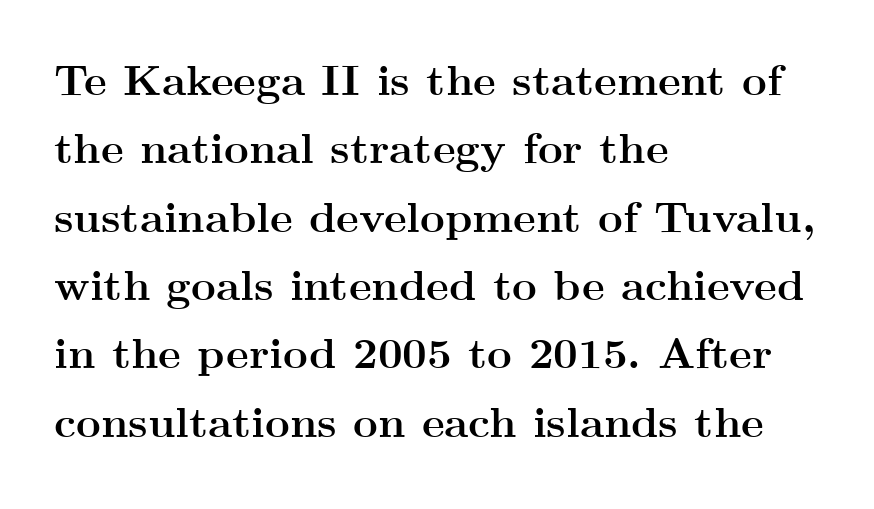
{"serif": "yes", "italic": "no", "bold": "yes", "weight": "semibold", "width": "wide", "stroke_contrast": "medium", "x_height": "small", "monospaced": "no", "underline": "no", "align": "left", "line_spacing": "normal", "line_spacing_ratio": 1.59, "letter_spacing": "normal", "letter_spacing_em": 0.0, "glyph_px": 43}
